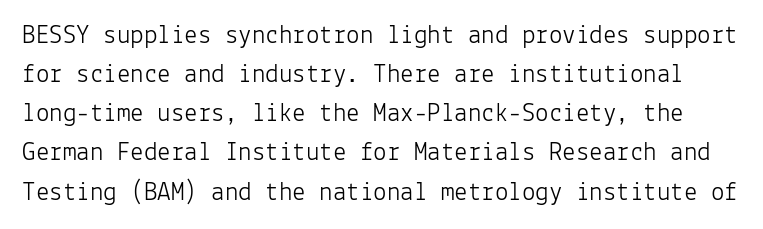
{"italic": "no", "bold": "no", "underline": "no", "line_spacing": "normal", "line_spacing_ratio": 1.45, "letter_spacing": "normal", "letter_spacing_em": 0.0, "glyph_px": 27}
